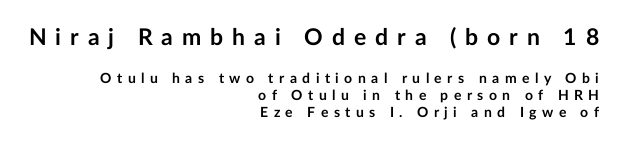
The glyphs have the mass of a bold cut. The specimen omits any rule beneath the text block's lines. Leftover space on each line is placed entirely before the opening word. Posture: vertical. How are the letters spaced? Widely, with obvious added tracking. Which of the two is more prominent by size? The first, at the top.
